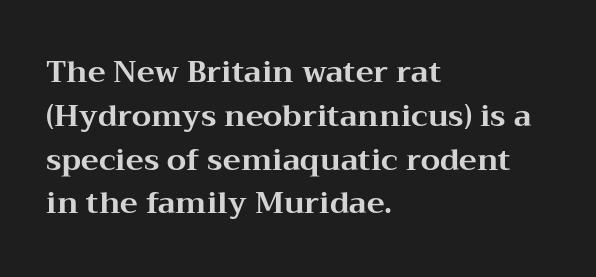
{"serif": "yes", "italic": "no", "bold": "yes", "weight": "bold", "width": "wide", "stroke_contrast": "medium", "x_height": "medium", "monospaced": "no", "underline": "no", "align": "left", "line_spacing": "normal", "line_spacing_ratio": 1.46, "letter_spacing": "normal", "letter_spacing_em": 0.0, "glyph_px": 30}
